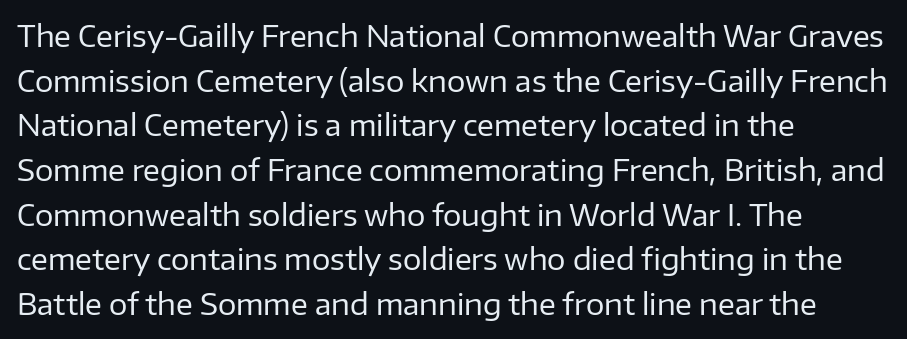
{"serif": "no", "italic": "no", "bold": "no", "weight": "regular", "width": "normal", "stroke_contrast": "low", "x_height": "medium", "monospaced": "no", "underline": "no", "align": "left", "line_spacing": "normal", "line_spacing_ratio": 1.54, "letter_spacing": "normal", "letter_spacing_em": 0.0, "glyph_px": 29}
